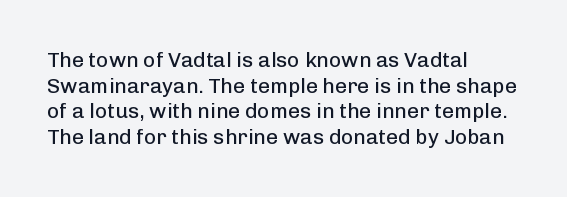
{"italic": "no", "bold": "no", "underline": "no", "align": "left", "line_spacing_ratio": 1.22, "letter_spacing": "normal", "letter_spacing_em": 0.0, "glyph_px": 21}
